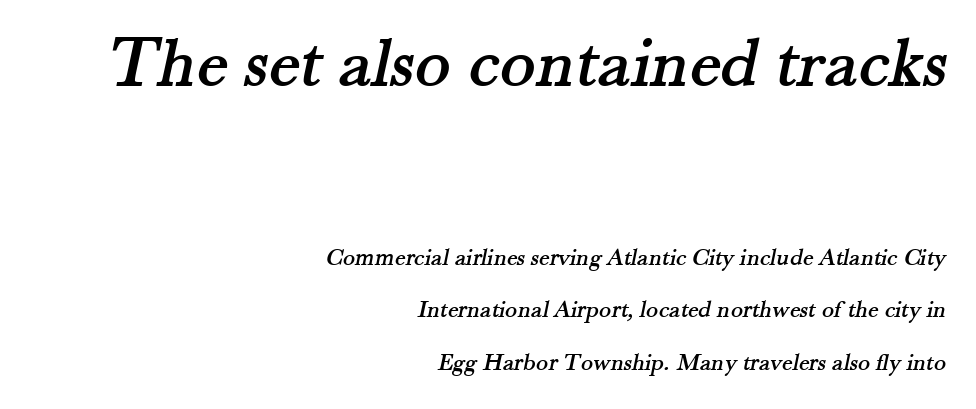
The image shows 74 px serif type; set right-aligned, loose line spacing (2.1x), normal letter spacing, not underlined; the first (top) block is 2.96x larger; medium stroke contrast and a small x-height.
